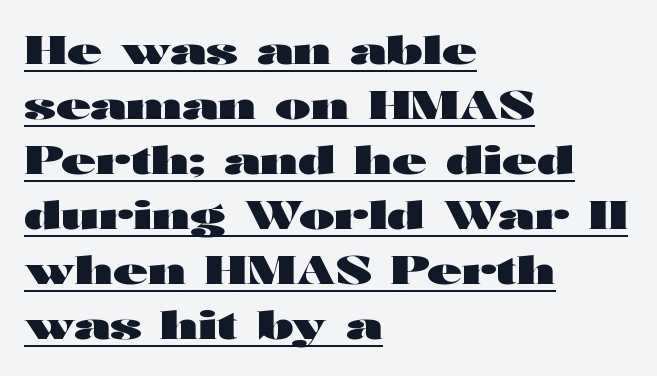
The image shows 38 px heavy, wide type, upright; set left-aligned, normal line spacing (1.45x), normal letter spacing, underlined; high stroke contrast and a medium x-height.
